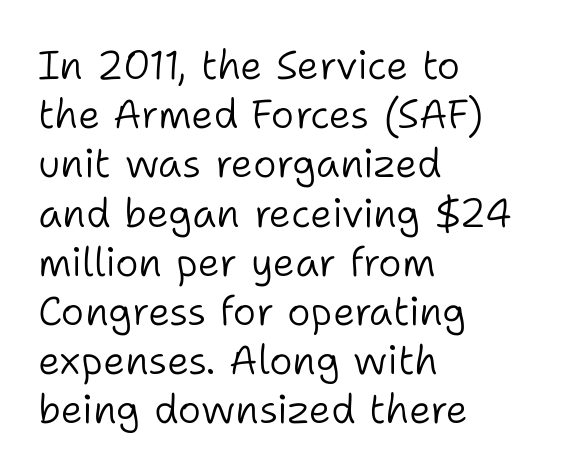
Q: Is the text bold? A: No.
Q: Is the text italic (slanted)? A: No, it is upright.
Q: Is the typeface a serif or a sans-serif typeface? A: Sans-serif.
Q: Is the text underlined? A: No.
Q: How is the paragraph aligned? A: Left-aligned.
Q: Is the spacing between letters normal or unusually wide? A: Normal.
Q: Width (condensed, normal, or wide)? A: Normal.
Q: Stroke contrast? A: Low.
Q: x-height? A: Medium.
Q: Monospaced? A: No.
